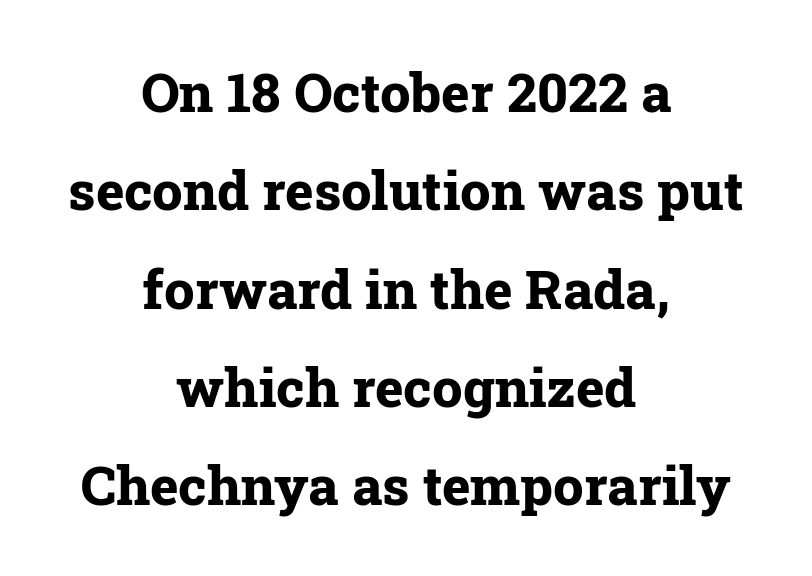
Q: Is the text bold? A: Yes.
Q: Is the text italic (slanted)? A: No, it is upright.
Q: Is the typeface a serif or a sans-serif typeface? A: Serif.
Q: Is the text underlined? A: No.
Q: How is the paragraph aligned? A: Centered.
Q: Is the spacing between letters normal or unusually wide? A: Normal.
Q: Width (condensed, normal, or wide)? A: Normal.
Q: Stroke contrast? A: Low.
Q: x-height? A: Medium.
Q: Monospaced? A: No.
